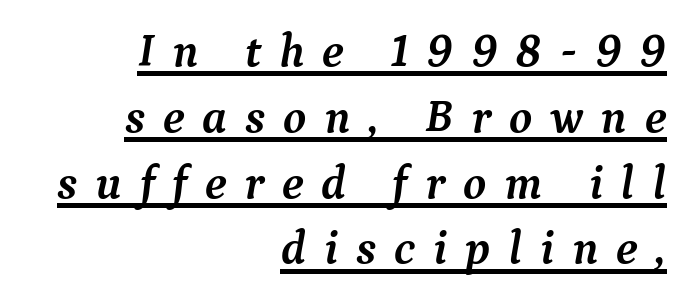
Inter-character spacing is expanded well beyond the font's built-in metrics. Notice how a bar underscores the lettering throughout. Rendered with sloped, italic letterforms. The glyphs have the mass of a bold cut.
